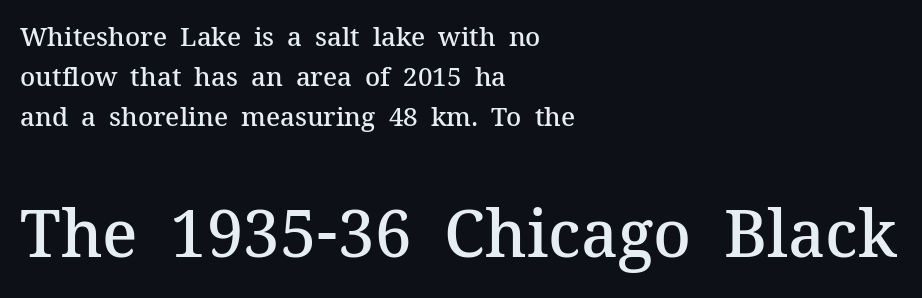
{"serif": "yes", "italic": "no", "bold": "semi", "weight": "semibold", "width": "normal", "stroke_contrast": "medium", "x_height": "medium", "monospaced": "no", "underline": "no", "align": "left", "line_spacing": "normal", "line_spacing_ratio": 1.54, "letter_spacing": "normal", "letter_spacing_em": 0.0, "larger_block": "second", "size_ratio": 2.5, "glyph_px": 65}
